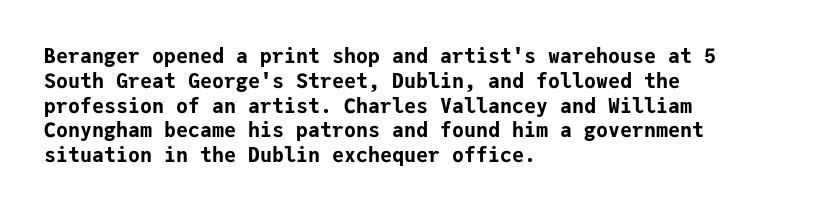
Q: Is the text bold? A: Yes.
Q: Is the text italic (slanted)? A: No, it is upright.
Q: Is the text underlined? A: No.
Q: How is the paragraph aligned? A: Left-aligned.
Q: Is the spacing between letters normal or unusually wide? A: Normal.
